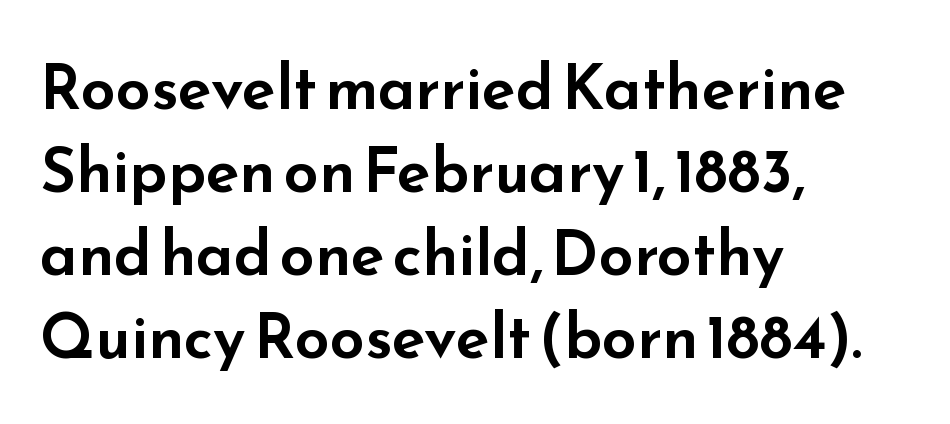
Q: Is the text italic (slanted)? A: No, it is upright.
Q: Is the typeface a serif or a sans-serif typeface? A: Sans-serif.
Q: Is the text underlined? A: No.
Q: How is the paragraph aligned? A: Left-aligned.
Q: Is the spacing between letters normal or unusually wide? A: Normal.
Q: Is the spacing between lines tight, normal or loose? A: Normal.
Q: Width (condensed, normal, or wide)? A: Wide.
Q: Stroke contrast? A: Low.
Q: x-height? A: Small.
Q: Monospaced? A: No.
